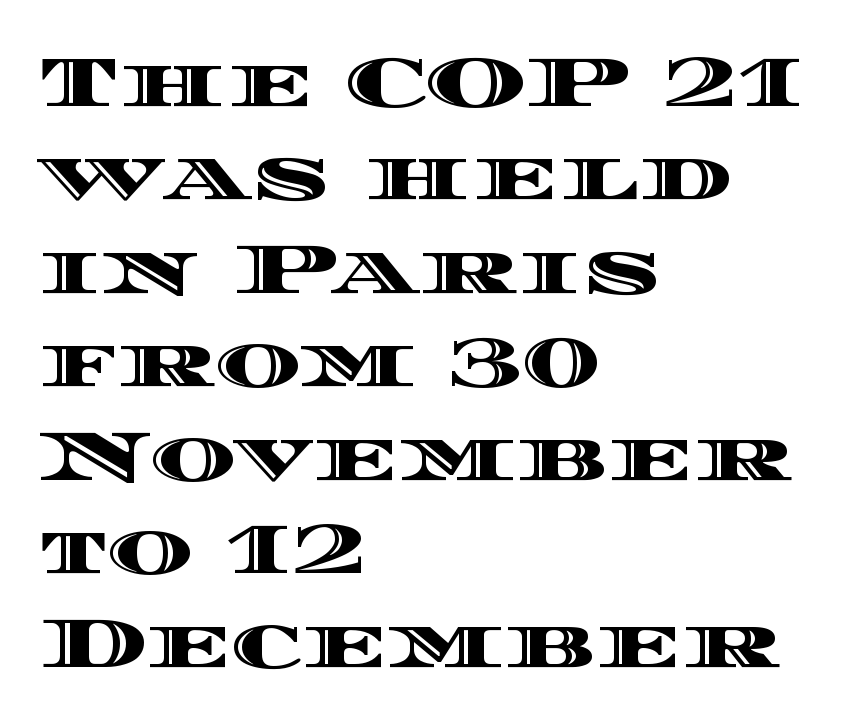
The image shows 73 px wide type, upright; set left-aligned, normal line spacing (1.28x), normal letter spacing, not underlined; a large x-height.
